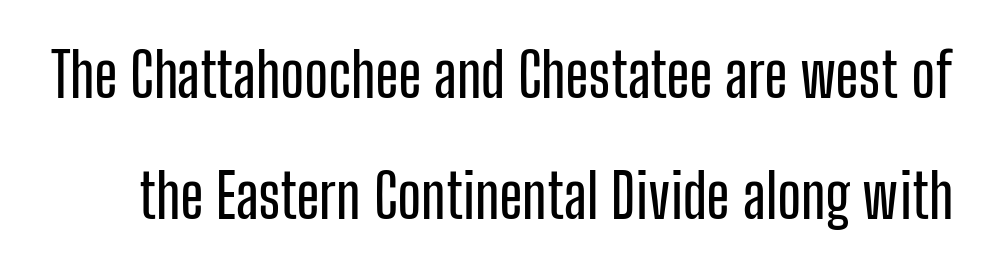
The image shows 61 px condensed sans-serif type, upright; set loose line spacing (1.99x), normal letter spacing, not underlined; low stroke contrast and a medium x-height.
